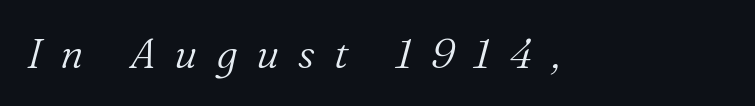
{"serif": "yes", "italic": "yes", "lean": "right", "slant_degrees": 16, "bold": "no", "weight": "light", "width": "normal", "stroke_contrast": "medium", "x_height": "medium", "monospaced": "no", "underline": "no", "letter_spacing": "wide", "letter_spacing_em": 0.46, "glyph_px": 41}
